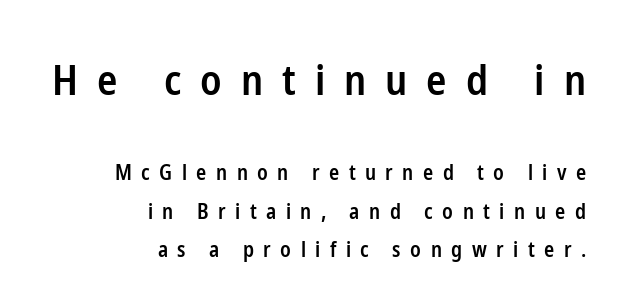
Q: Is the text bold? A: Semi-bold.
Q: Is the text italic (slanted)? A: No, it is upright.
Q: Is the typeface a serif or a sans-serif typeface? A: Sans-serif.
Q: Is the text underlined? A: No.
Q: How is the paragraph aligned? A: Right-aligned.
Q: Is the spacing between letters normal or unusually wide? A: Unusually wide.
Q: Which block of text is set in a larger size, the first (top) or the second (bottom)? A: The first (top) one.
Q: Width (condensed, normal, or wide)? A: Condensed.
Q: Stroke contrast? A: Low.
Q: x-height? A: Medium.
Q: Monospaced? A: No.
